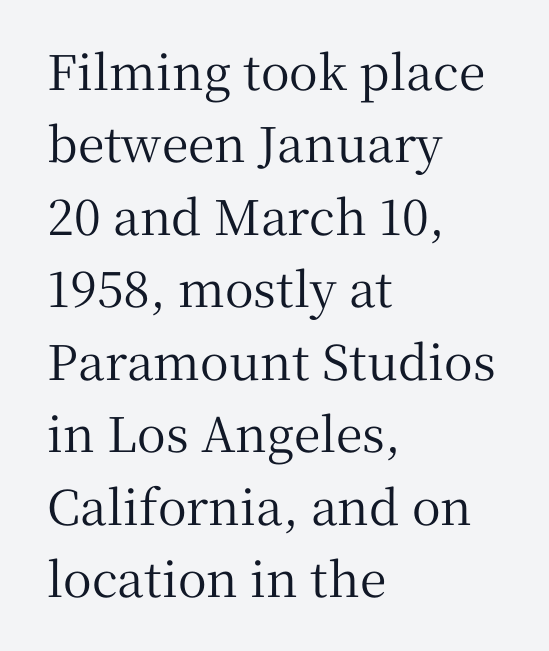
Q: Is the text italic (slanted)? A: No, it is upright.
Q: Is the typeface a serif or a sans-serif typeface? A: Serif.
Q: Is the text underlined? A: No.
Q: How is the paragraph aligned? A: Left-aligned.
Q: Is the spacing between letters normal or unusually wide? A: Normal.
Q: Is the spacing between lines tight, normal or loose? A: Normal.
Q: Width (condensed, normal, or wide)? A: Normal.
Q: Stroke contrast? A: Medium.
Q: x-height? A: Medium.
Q: Monospaced? A: No.
